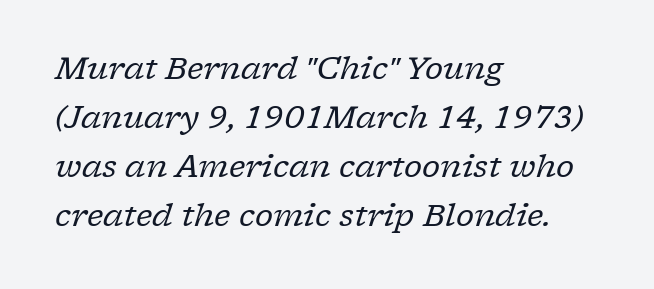
Q: Is the text bold? A: No.
Q: Is the text italic (slanted)? A: Yes, it leans right by about 17 degrees.
Q: Is the typeface a serif or a sans-serif typeface? A: Serif.
Q: Is the text underlined? A: No.
Q: How is the paragraph aligned? A: Left-aligned.
Q: Is the spacing between letters normal or unusually wide? A: Normal.
Q: Is the spacing between lines tight, normal or loose? A: Normal.
Q: Width (condensed, normal, or wide)? A: Normal.
Q: Stroke contrast? A: Low.
Q: x-height? A: Medium.
Q: Monospaced? A: No.
